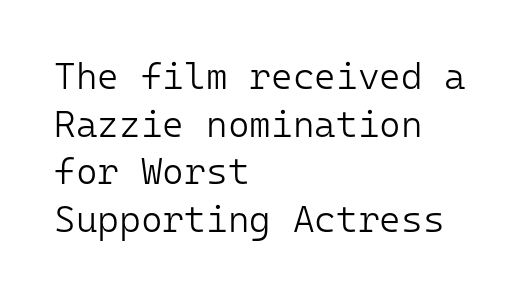
Font category for this specimen: sans-serif. Inter-character spacing is left at the font's built-in metrics. Every character here occupies the same horizontal width, giving the sample a typewriter-like rhythm. Underline: absent. Italic: no, the glyphs are upright roman. Compared with a typical body face, this is equally light or lighter still.
